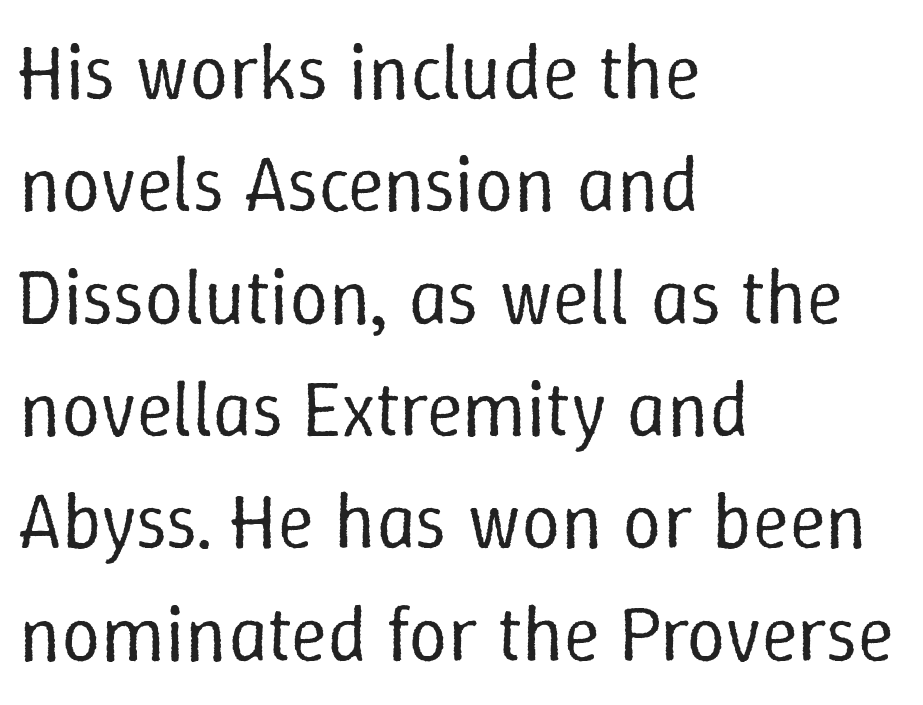
{"italic": "no", "bold": "no", "weight": "regular", "width": "normal", "stroke_contrast": "low", "x_height": "medium", "monospaced": "no", "underline": "no", "align": "left", "line_spacing": "normal", "line_spacing_ratio": 1.44, "letter_spacing": "normal", "letter_spacing_em": 0.0, "glyph_px": 78}
